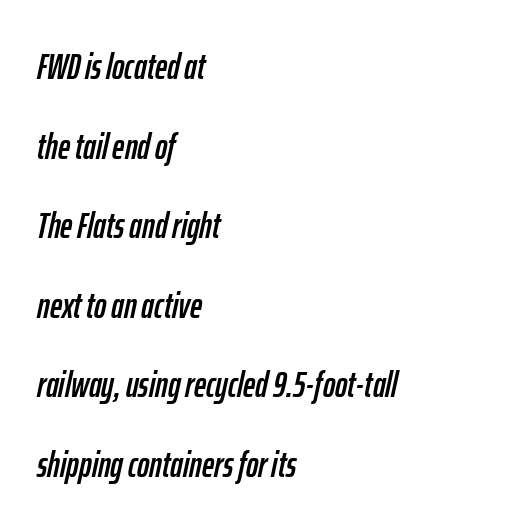
The image shows 37 px condensed type, italic (leaning right); set left-aligned, loose line spacing (2.15x), normal letter spacing, not underlined; low stroke contrast and a medium x-height.
